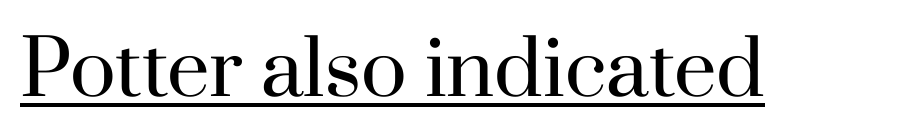
The characters are drawn with everyday or finer stroke widths. Is the letter spacing exaggerated? No — it looks like the ordinary default. Each letter keeps its own natural width here, so spacing adapts to shape. You can see a thin bar hugging the bottom of the glyphs.
